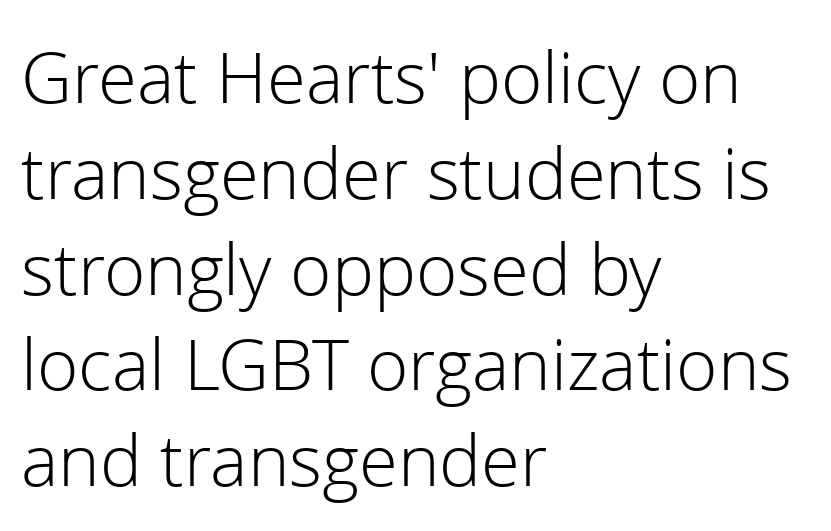
What kind of face is this? One without serifs — a sans. You can tell it's not italic because the verticals are truly vertical. In terms of leading, this rendering sits right in the middle. The passage shown is typed in a proportional face where columns would drift. The paragraph has a hard left edge and a soft right edge.
